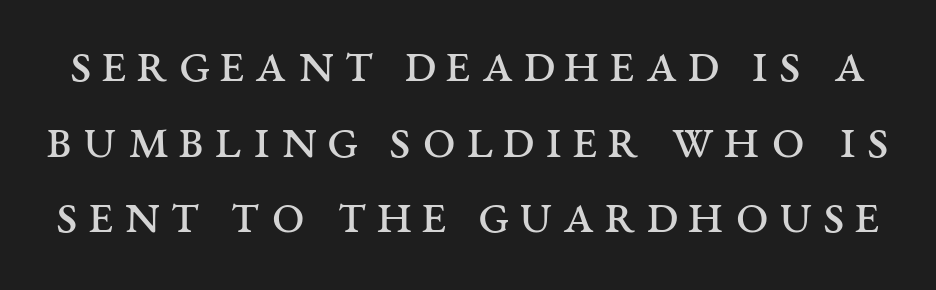
Is this a fixed-width face? No — the glyphs have proportional, varying widths. The vertical gap from one line to the next is medium. Unlike italic type, these characters show no tilt at all. Classification — serif.
